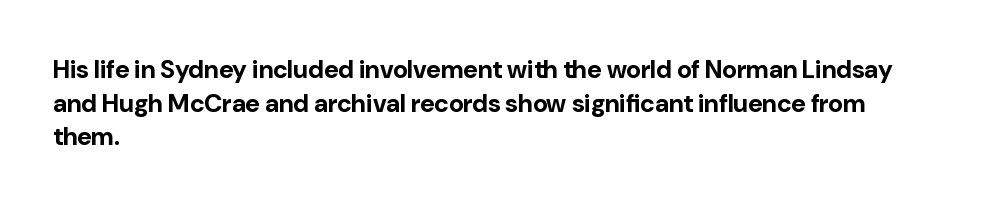
Q: Is the text bold? A: Yes.
Q: Is the text italic (slanted)? A: No, it is upright.
Q: Is the text underlined? A: No.
Q: How is the paragraph aligned? A: Left-aligned.
Q: Is the spacing between letters normal or unusually wide? A: Normal.
Q: Is the spacing between lines tight, normal or loose? A: Normal.
